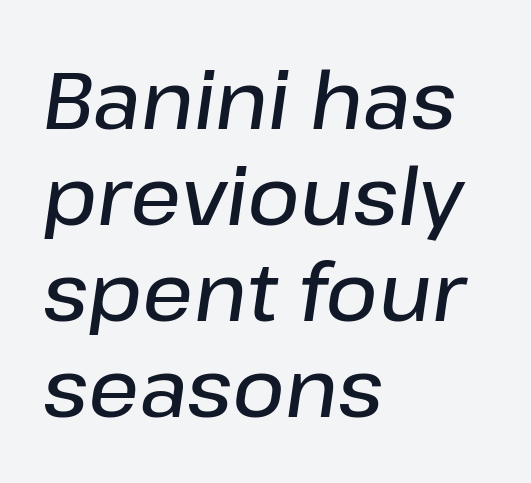
The image shows 80 px semibold type, italic (leaning right); set left-aligned, line spacing 1.2x, normal letter spacing, not underlined; low stroke contrast and a medium x-height.
